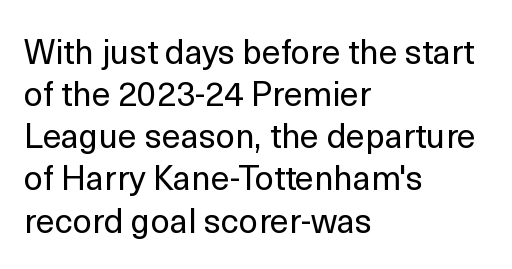
The characters display no serif detailing; their extremities are plain. These lines were composed using upright roman letters. Type without underlining. Letter spacing: default. The strokes carry an ordinary text weight at most.
